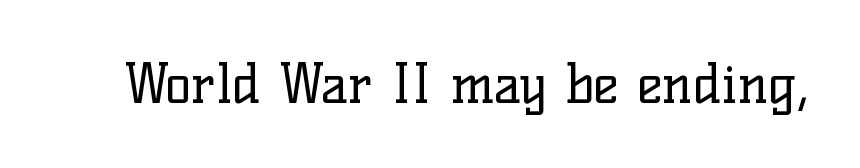
The image shows 54 px regular-weight serif type, upright; set normal letter spacing, not underlined; low stroke contrast and a medium x-height.
